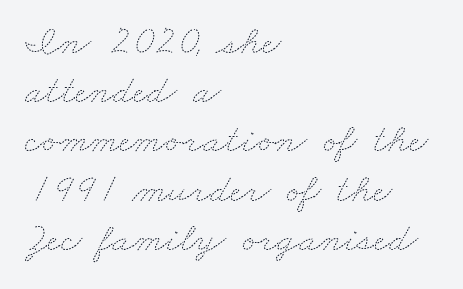
{"bold": "no", "weight": "thin", "width": "wide", "stroke_contrast": "medium", "x_height": "small", "monospaced": "no", "underline": "no", "align": "left", "line_spacing_ratio": 1.2, "letter_spacing": "normal", "letter_spacing_em": 0.0, "glyph_px": 41}
